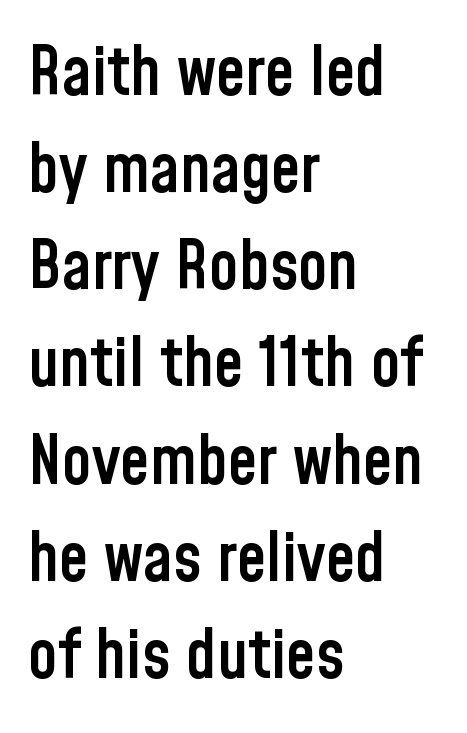
The image shows 67 px semibold, condensed sans-serif type, upright; set left-aligned, normal line spacing (1.45x), normal letter spacing, not underlined; low stroke contrast and a medium x-height.
